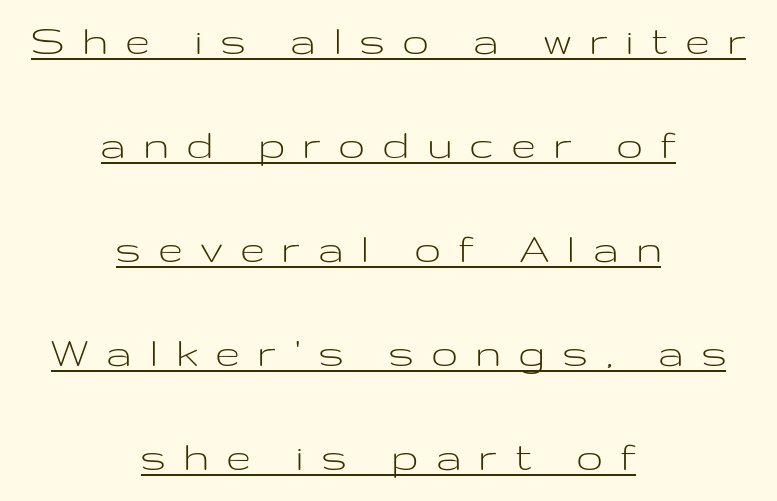
Check the space under the baseline: a stroke is drawn there. These lines have a slow, spaced-out rhythm from letter to letter. The rendering positions every line midway between the sides. Regarding serifs, this sample does without them. Vertical spacing — loose. Do the characters align in a grid? No, the font is proportional.
